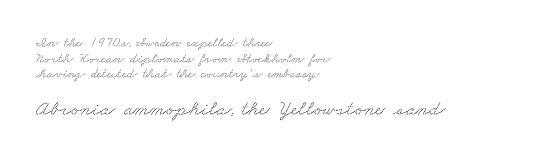
{"underline": "no", "align": "left", "line_spacing": "tight", "line_spacing_ratio": 1.12, "letter_spacing": "normal", "letter_spacing_em": 0.0, "larger_block": "second", "size_ratio": 1.5, "glyph_px": 21}
